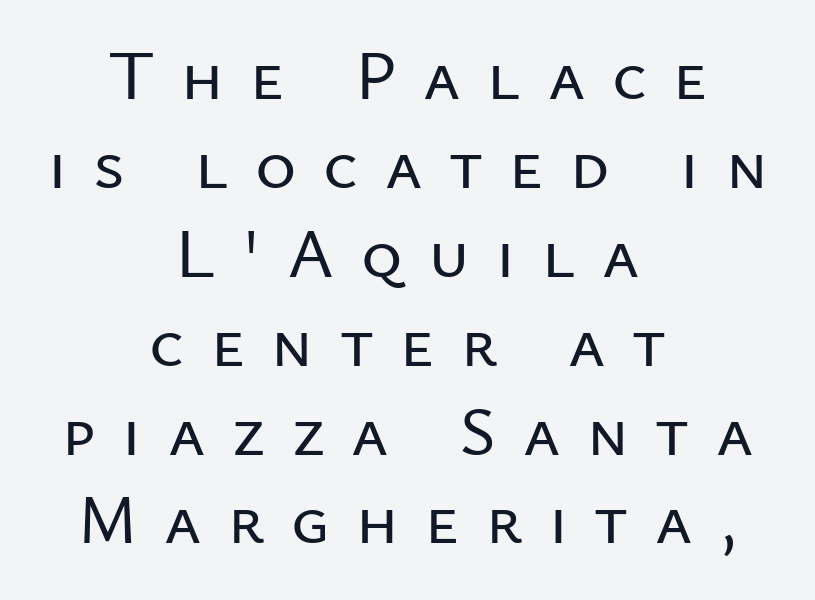
Students, note that the glyphs here are deliberately spaced far apart. Typographically, this falls in the sans-serif category. The letters advance in unequal steps, a hallmark of proportional type. Decoration check: the copy has no underline.
